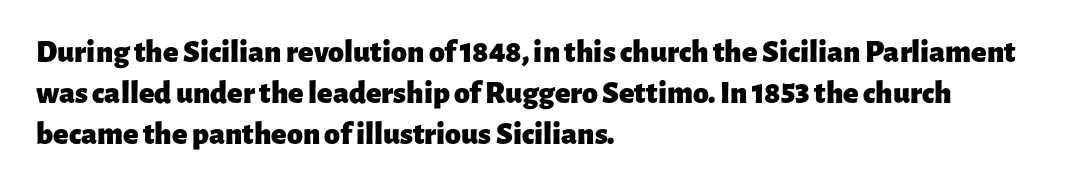
Posture: straight, roman, zero tilt. The block of text has a typical density, with ordinary space between rows. Unlike a traditional serif, this face leaves its strokes unadorned. Unmarked baselines from the first word to the last.
